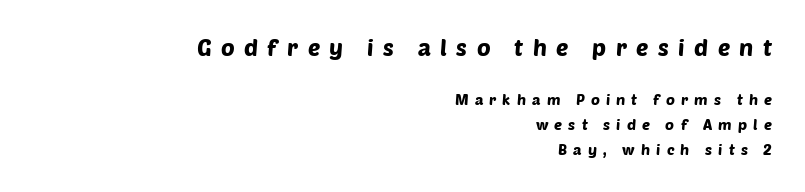
{"underline": "no", "align": "right", "line_spacing": "normal", "line_spacing_ratio": 1.68, "letter_spacing": "wide", "letter_spacing_em": 0.41, "larger_block": "first", "size_ratio": 1.53, "glyph_px": 23}
